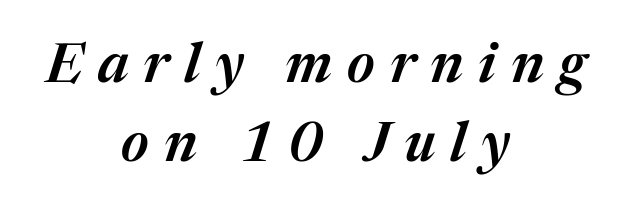
Q: Is the text bold? A: Semi-bold.
Q: Is the text italic (slanted)? A: Yes, it leans right by about 17 degrees.
Q: Is the text underlined? A: No.
Q: How is the paragraph aligned? A: Centered.
Q: Is the spacing between letters normal or unusually wide? A: Unusually wide.
Q: Is the spacing between lines tight, normal or loose? A: Normal.
Q: Width (condensed, normal, or wide)? A: Normal.
Q: Stroke contrast? A: Medium.
Q: x-height? A: Medium.
Q: Monospaced? A: No.
